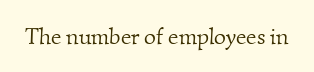
The image shows 23 px text type; set normal letter spacing, not underlined.
